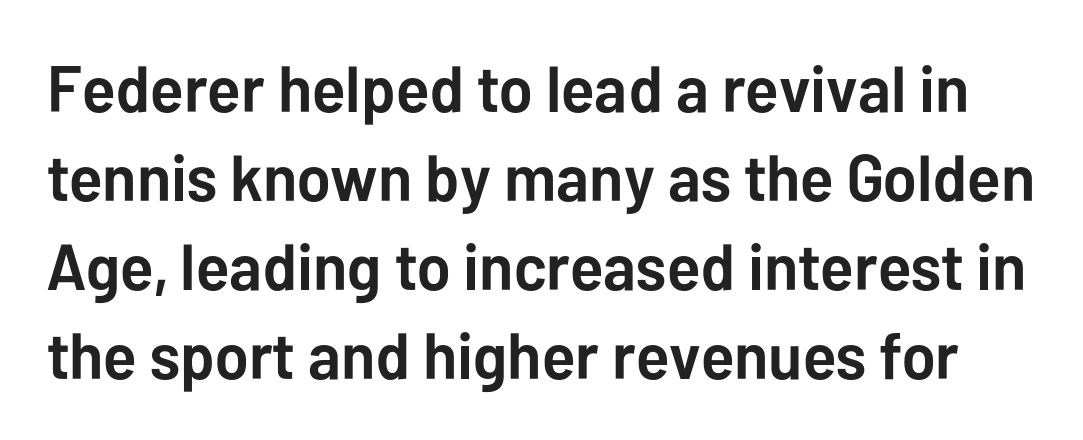
{"serif": "no", "italic": "no", "bold": "yes", "weight": "semibold", "width": "normal", "stroke_contrast": "low", "x_height": "medium", "monospaced": "no", "underline": "no", "line_spacing": "normal", "line_spacing_ratio": 1.37, "letter_spacing": "normal", "letter_spacing_em": 0.0, "glyph_px": 65}
